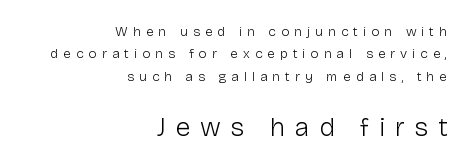
The image shows 27 px text type, upright; set right-aligned, normal line spacing (1.59x), unusually wide letter spacing (+0.35 em), not underlined; the second (bottom) block is 1.93x larger.
